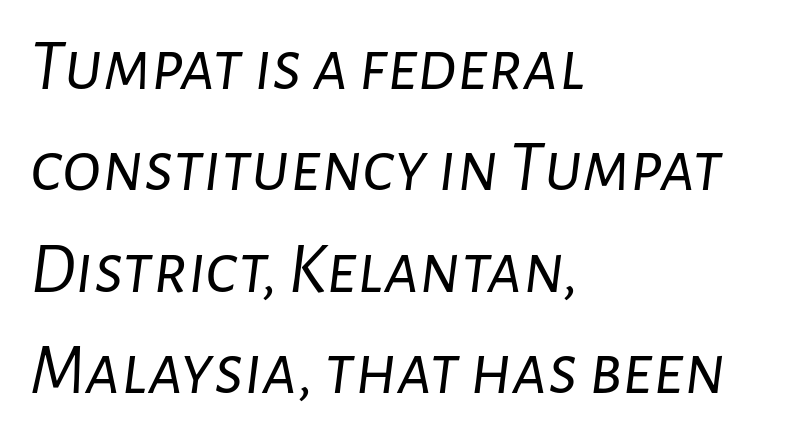
Q: Is the text bold? A: No.
Q: Is the text italic (slanted)? A: Yes, it leans right by about 7 degrees.
Q: Is the text underlined? A: No.
Q: How is the paragraph aligned? A: Left-aligned.
Q: Is the spacing between letters normal or unusually wide? A: Normal.
Q: Is the spacing between lines tight, normal or loose? A: Normal.
Q: Width (condensed, normal, or wide)? A: Normal.
Q: Stroke contrast? A: Low.
Q: x-height? A: Medium.
Q: Monospaced? A: No.
